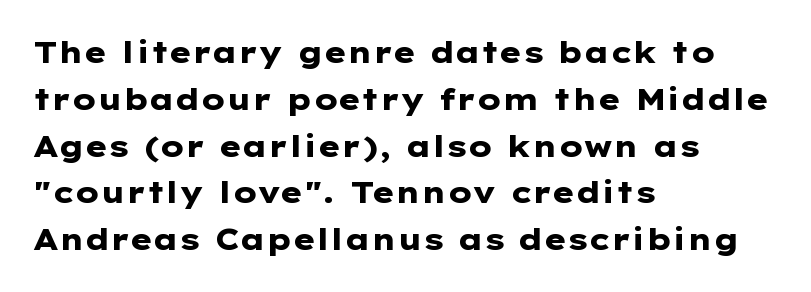
The image shows 30 px heavy, wide sans-serif type, upright; set left-aligned, normal line spacing (1.56x), normal letter spacing, not underlined; low stroke contrast and a medium x-height.
